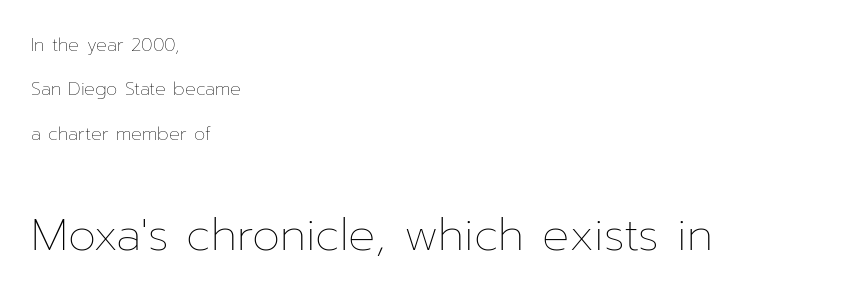
The image shows 45 px thin type, upright; set left-aligned, loose line spacing (2.46x), normal letter spacing, not underlined; the second (bottom) block is 2.5x larger; low stroke contrast and a medium x-height.
